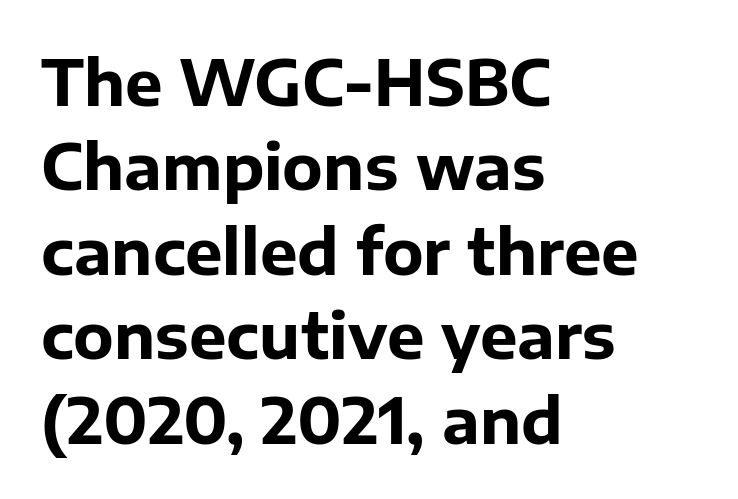
The image shows 63 px bold sans-serif type, upright; set left-aligned, normal line spacing (1.34x), normal letter spacing, not underlined; low stroke contrast and a medium x-height.
